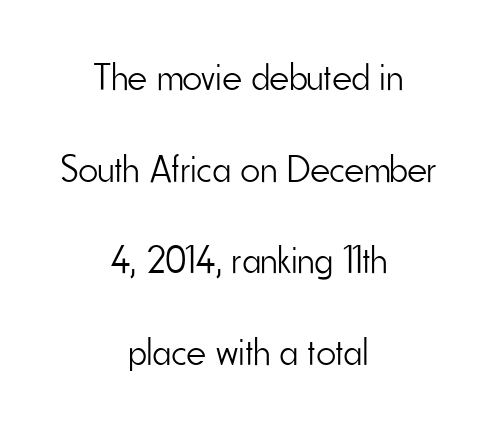
The image shows 38 px light, condensed sans-serif type, upright; set centered, loose line spacing (2.41x), normal letter spacing, not underlined; low stroke contrast and a small x-height.
